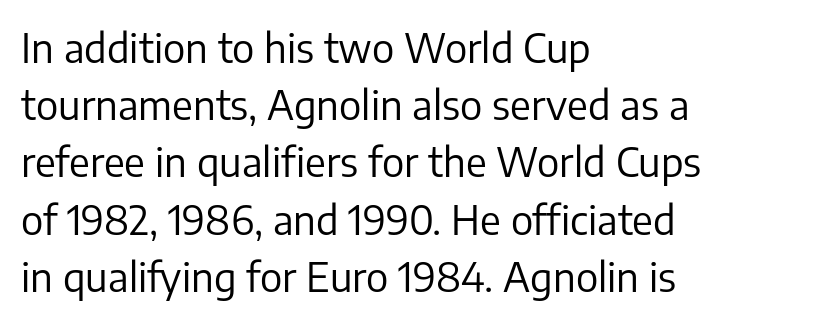
The foot of each line stays bare and open. What kind of face is this? One without serifs — a sans. Is there much room between lines? A standard amount, neither cramped nor airy. Character widths vary here, with narrow letters taking less room than wide ones. The typesetter chose a ragged-right arrangement here. Standard letterfit; no display-style spreading of the glyphs.
